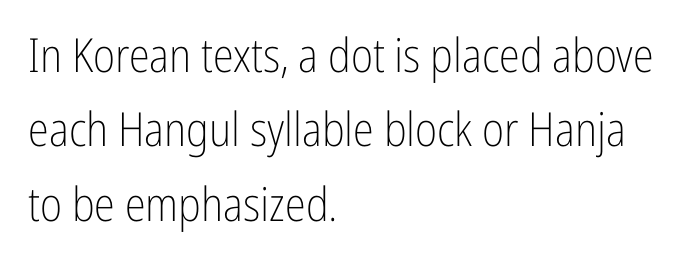
No extra tracking has been applied to these lines. Unmarked baselines from the first word to the last. Line starts are locked; line ends wander. The passage shown is not bold in any degree. Do the letters lean? They stand straight. Horizontal bands of white between lines are of average thickness.
